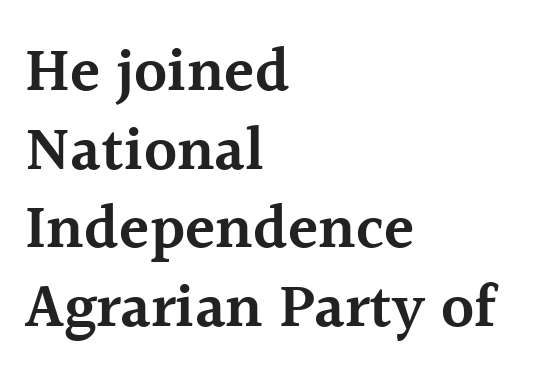
Each letter keeps its own natural width here, so spacing adapts to shape. Semibold letterforms, between regular and bold. Honestly, the row spacing looks completely unremarkable. Characters follow at the spacing the type designer built in. Does the copy run flush right? No — it runs flush left. Every stem runs plumb, perpendicular to the baseline.
